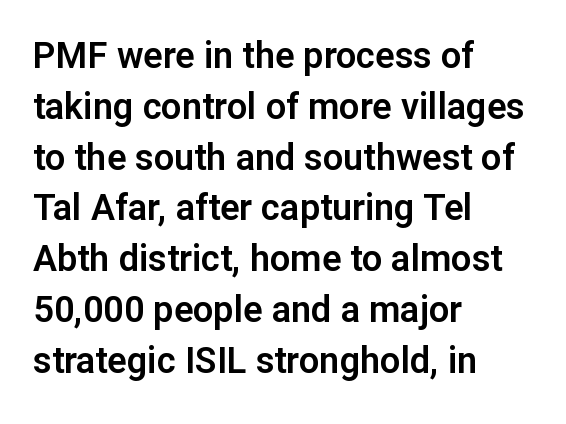
These lines sit exactly where default settings would place them. A typesetter would call this zero additional tracking. The glyphs are unaccompanied by any horizontal stroke below them. You could not count columns in this text — the font is proportionally spaced. Classification — sans serif. Every character sits straight up, as roman type does.
